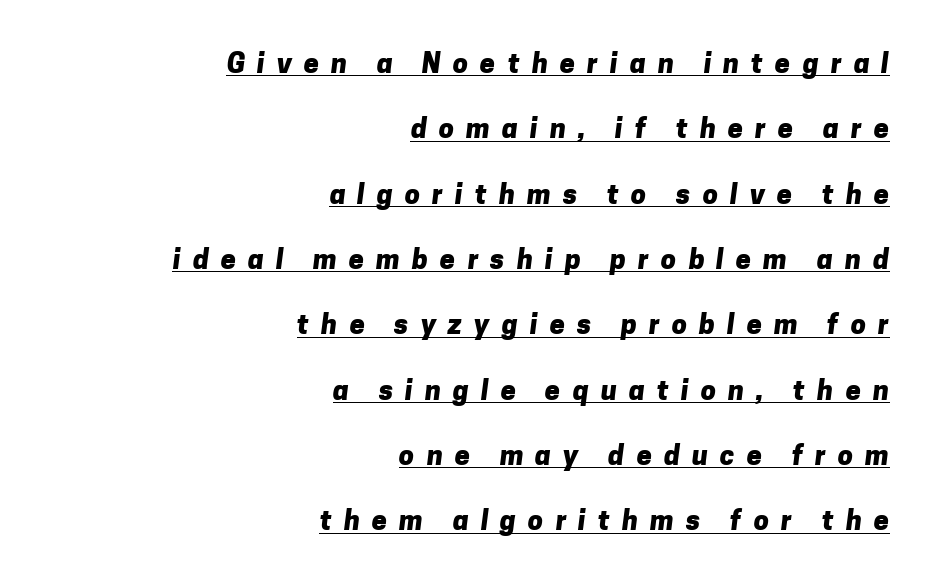
The image shows 27 px bold type; set right-aligned, loose line spacing (2.42x), unusually wide letter spacing (+0.45 em), underlined.
